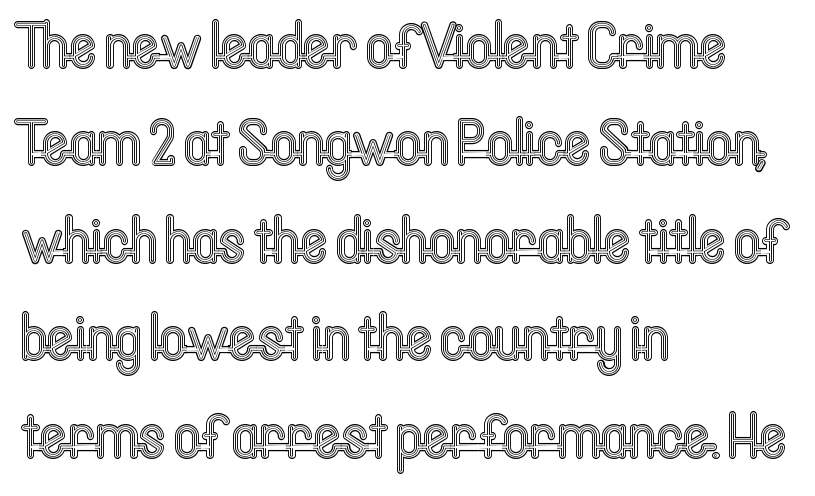
Q: Is the text italic (slanted)? A: No, it is upright.
Q: Is the text underlined? A: No.
Q: How is the paragraph aligned? A: Left-aligned.
Q: Is the spacing between letters normal or unusually wide? A: Normal.
Q: Is the spacing between lines tight, normal or loose? A: Normal.
Q: Width (condensed, normal, or wide)? A: Condensed.
Q: x-height? A: Medium.
Q: Monospaced? A: No.
